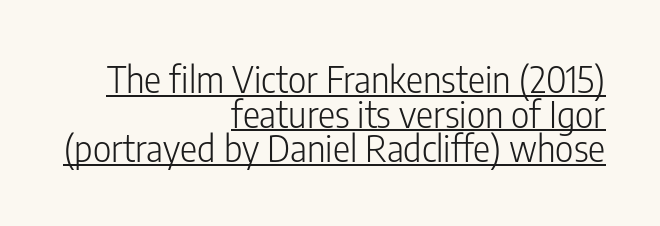
Q: Is the text bold? A: No.
Q: Is the text italic (slanted)? A: No, it is upright.
Q: Is the typeface a serif or a sans-serif typeface? A: Sans-serif.
Q: Is the text underlined? A: Yes.
Q: How is the paragraph aligned? A: Right-aligned.
Q: Is the spacing between letters normal or unusually wide? A: Normal.
Q: Is the spacing between lines tight, normal or loose? A: Tight.
Q: Width (condensed, normal, or wide)? A: Condensed.
Q: Stroke contrast? A: Low.
Q: x-height? A: Medium.
Q: Monospaced? A: No.
